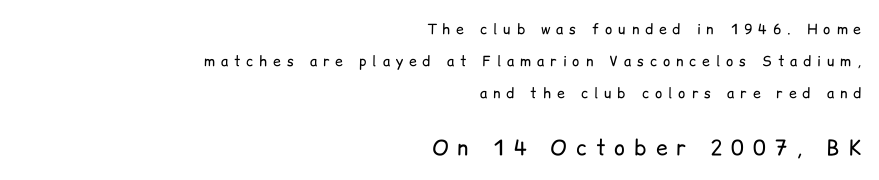
Rows of type keep a wide berth in the vertical direction. Note: smaller setting up top, larger setting below. Caption: expanded tracking, letters set apart. The glyphs are unaccompanied by any horizontal stroke below them. A flush-right, rag-left setting is used for this passage.
